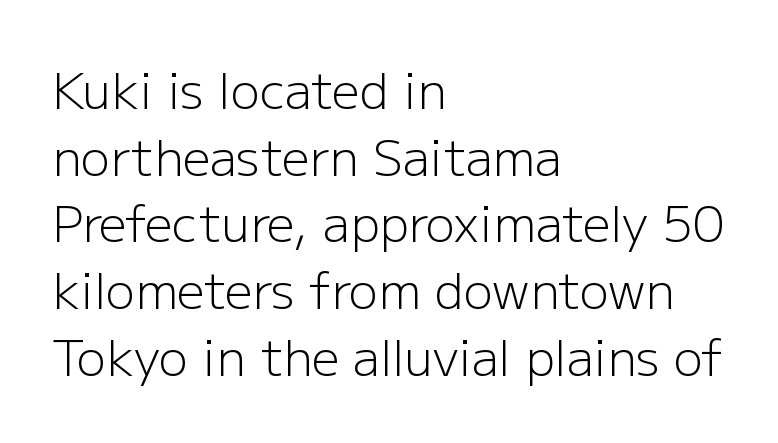
The image shows 49 px light sans-serif type, upright; set left-aligned, normal line spacing (1.36x), normal letter spacing, not underlined; low stroke contrast and a medium x-height.
